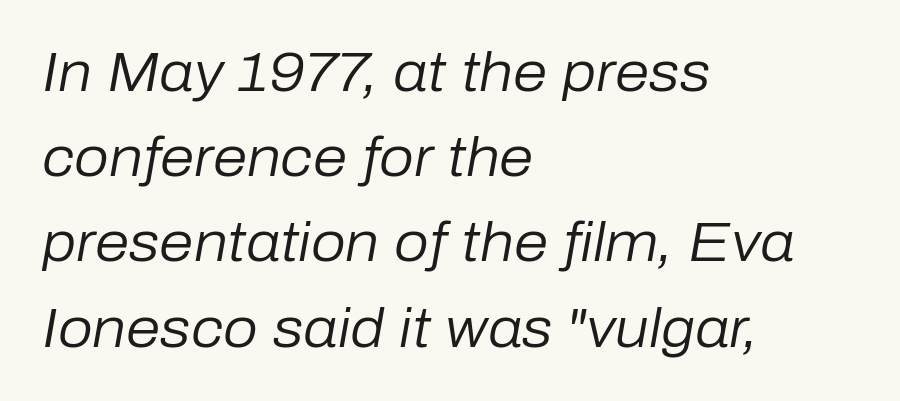
Think of a printed novel: that variable character pitch is what you see here. Italic: yes, the glyphs are oblique. Line starts are locked; line ends wander. The strip under each line holds only bare page. Weight: not bold — regular or lighter. The line texture is even and compact thanks to regular tracking.
